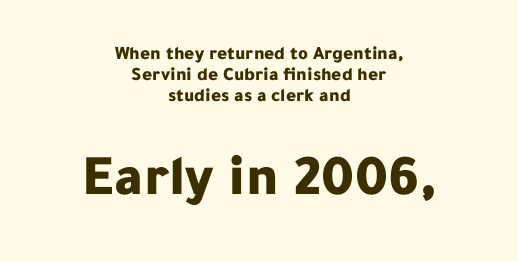
{"serif": "no", "italic": "no", "bold": "yes", "weight": "bold", "width": "normal", "stroke_contrast": "low", "x_height": "medium", "monospaced": "no", "underline": "no", "align": "center", "line_spacing": "tight", "line_spacing_ratio": 1.11, "letter_spacing": "normal", "letter_spacing_em": 0.0, "larger_block": "second", "size_ratio": 3.05, "glyph_px": 58}
